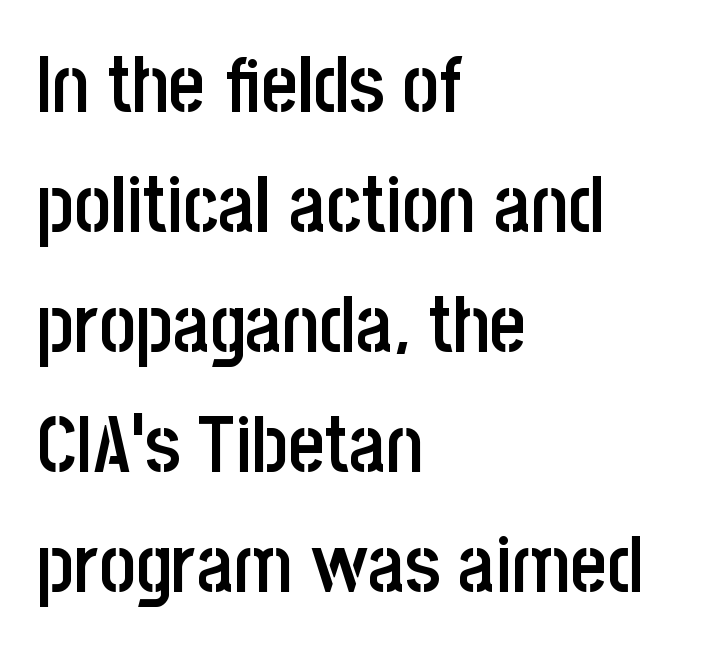
{"serif": "no", "italic": "no", "bold": "semi", "weight": "semibold", "width": "condensed", "stroke_contrast": "low", "x_height": "large", "monospaced": "no", "underline": "no", "align": "left", "line_spacing": "normal", "line_spacing_ratio": 1.52, "letter_spacing": "normal", "letter_spacing_em": 0.0, "glyph_px": 79}
